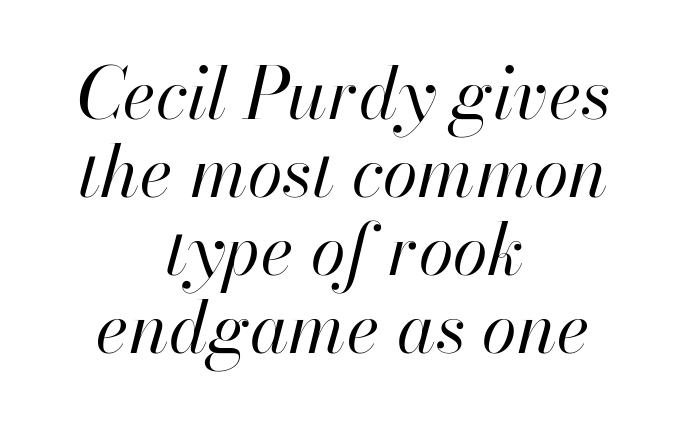
The image shows 71 px regular-weight type, italic (leaning right); set centered, tight line spacing (1.1x), normal letter spacing, not underlined; high stroke contrast and a small x-height.
